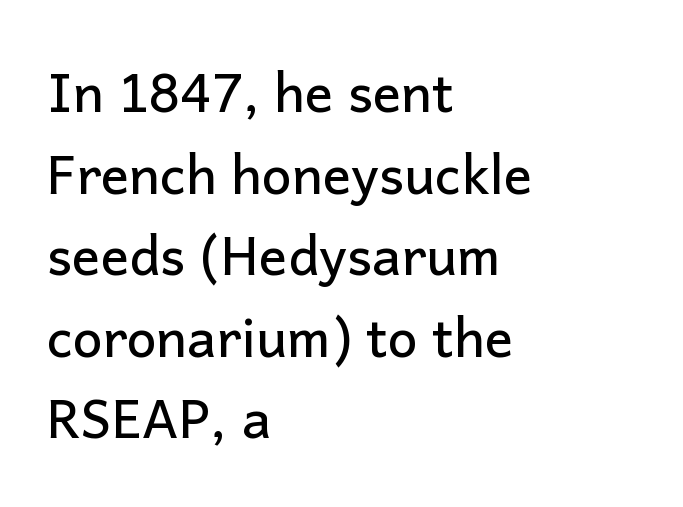
Q: Is the text italic (slanted)? A: No, it is upright.
Q: Is the typeface a serif or a sans-serif typeface? A: Sans-serif.
Q: Is the text underlined? A: No.
Q: How is the paragraph aligned? A: Left-aligned.
Q: Is the spacing between letters normal or unusually wide? A: Normal.
Q: Is the spacing between lines tight, normal or loose? A: Normal.
Q: Width (condensed, normal, or wide)? A: Normal.
Q: Stroke contrast? A: Low.
Q: x-height? A: Medium.
Q: Monospaced? A: No.
